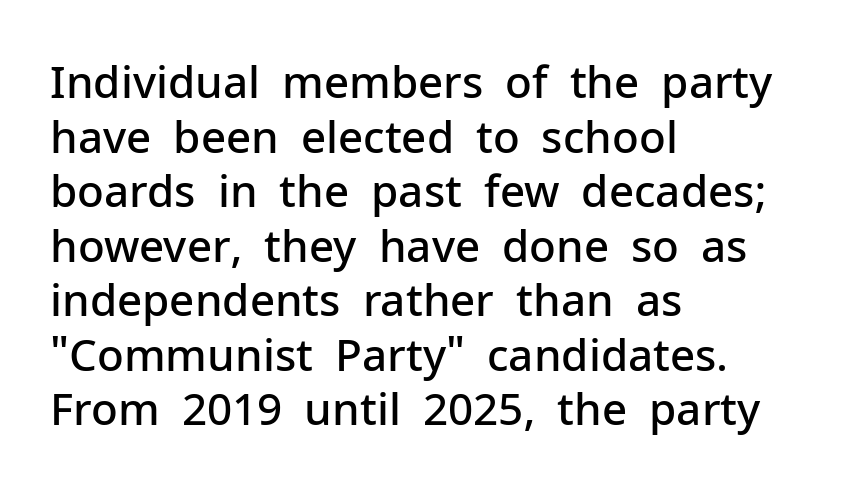
Classification — sans serif. A typesetter would call this proportional, since set widths differ per character. Every row of glyphs begins at an identical x-position on the left. Is the letter spacing exaggerated? No — it looks like the ordinary default. Posture: straight, roman, zero tilt. The baseline area is clear.
